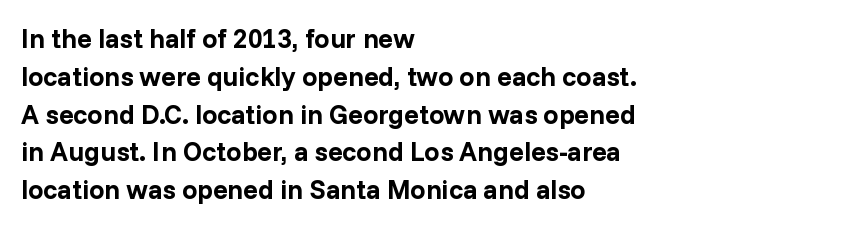
Q: Is the text bold? A: Yes.
Q: Is the text italic (slanted)? A: No, it is upright.
Q: Is the text underlined? A: No.
Q: How is the paragraph aligned? A: Left-aligned.
Q: Is the spacing between letters normal or unusually wide? A: Normal.
Q: Is the spacing between lines tight, normal or loose? A: Normal.
